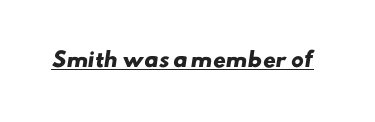
The image shows 20 px bold type; set normal letter spacing, underlined.
